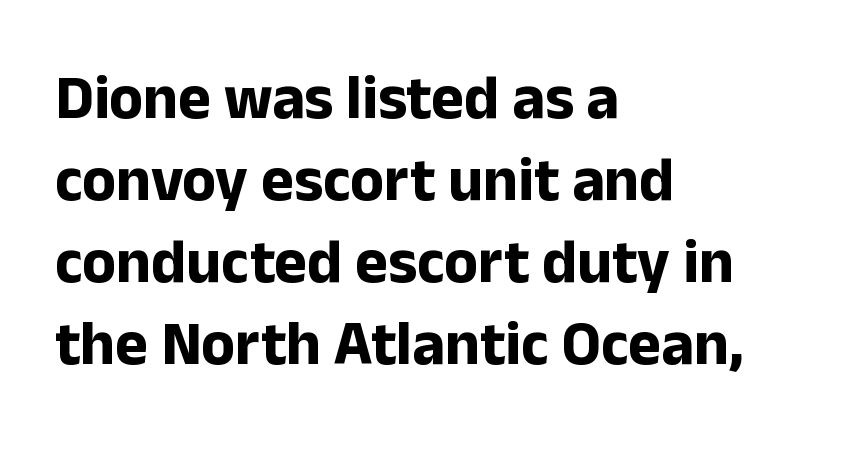
The image shows 62 px bold sans-serif type, upright; set left-aligned, normal line spacing (1.32x), normal letter spacing, not underlined; low stroke contrast and a medium x-height.
